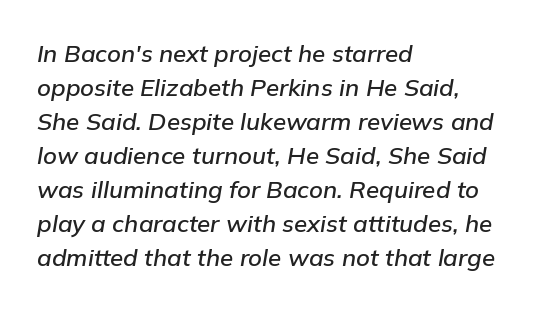
All the whitespace from short lines collects on the right. Words float on clear page, feet unadorned. Does the leading feel generous? No, just average. Does extra space separate the letters? No, they use regular spacing.
